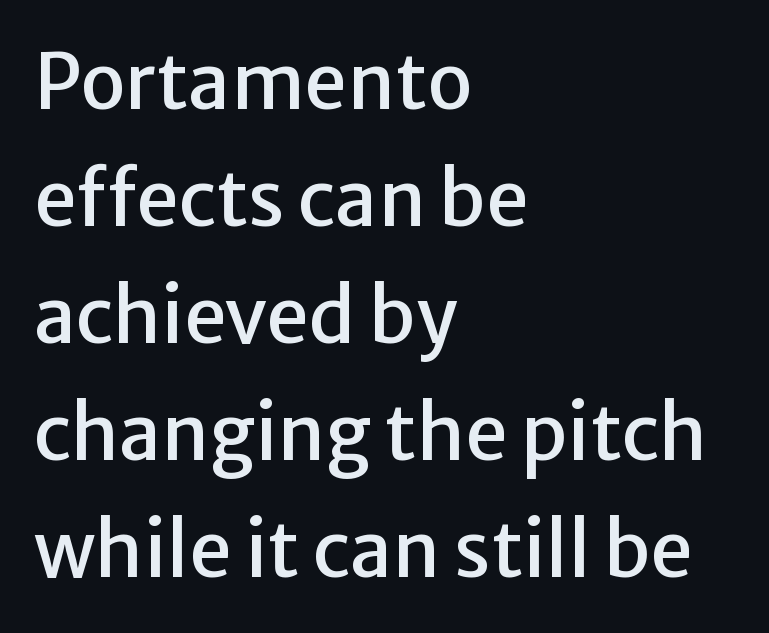
The image shows 76 px sans-serif type, upright; set left-aligned, normal line spacing (1.54x), normal letter spacing, not underlined; low stroke contrast and a medium x-height.
